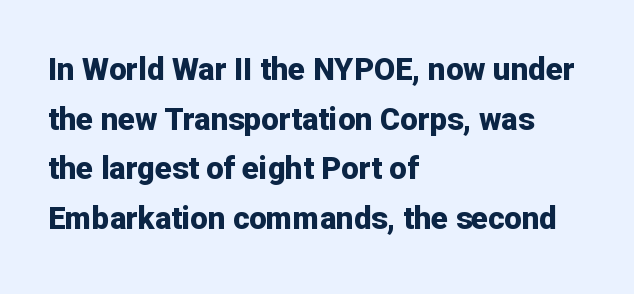
Q: Is the text bold? A: Yes.
Q: Is the text italic (slanted)? A: No, it is upright.
Q: Is the typeface a serif or a sans-serif typeface? A: Sans-serif.
Q: Is the text underlined? A: No.
Q: How is the paragraph aligned? A: Left-aligned.
Q: Is the spacing between letters normal or unusually wide? A: Normal.
Q: Is the spacing between lines tight, normal or loose? A: Normal.
Q: Width (condensed, normal, or wide)? A: Normal.
Q: Stroke contrast? A: Low.
Q: x-height? A: Medium.
Q: Monospaced? A: No.
